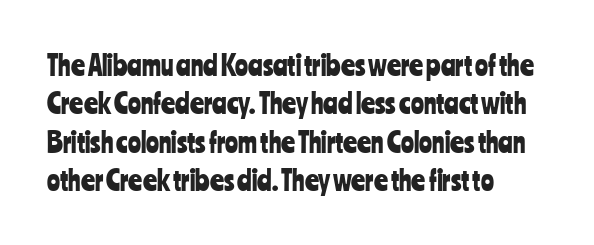
Compared with typical paragraphs, the rows here are spaced about the same. Posture: straight, roman, zero tilt. Inter-character spacing is left at the font's built-in metrics. The space beneath each line is pristine and unruled. The compositor pushed each line to the left boundary.
